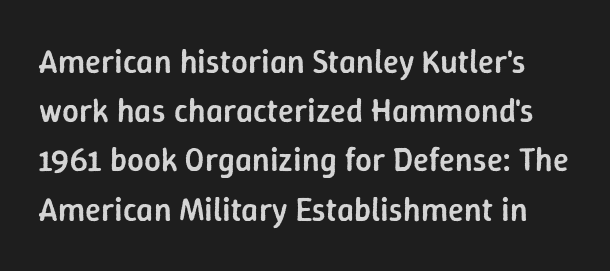
Every character sits straight up, as roman type does. This sample uses a sans-serif face. This sample has the flowing, uneven cadence of proportional lettering. Is the letter spacing exaggerated? No — it looks like the ordinary default. A fair bit of extra ink — the face is semibold, not bold.
